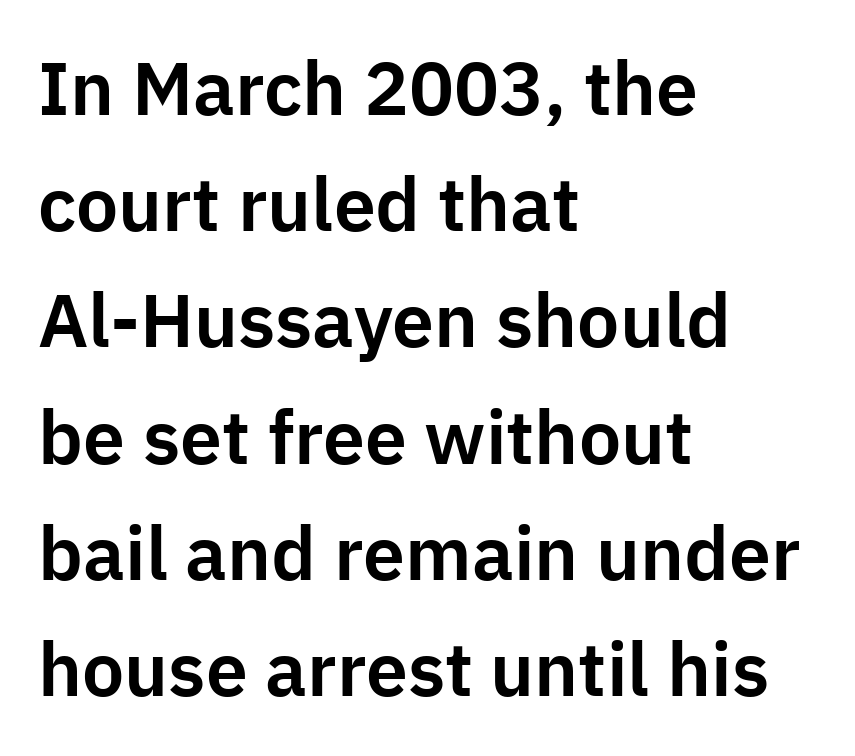
The image shows 75 px sans-serif type, upright; set left-aligned, normal line spacing (1.55x), normal letter spacing, not underlined; low stroke contrast and a medium x-height.
